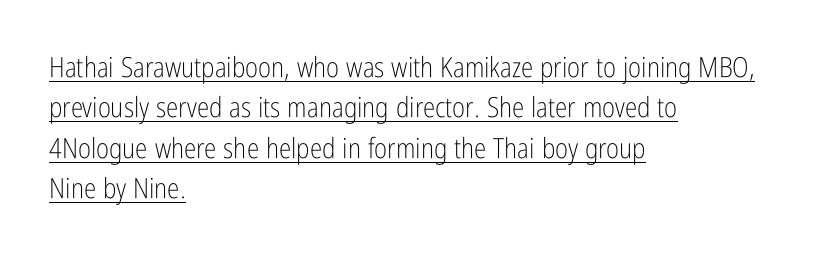
{"serif": "no", "italic": "no", "bold": "no", "weight": "light", "width": "condensed", "stroke_contrast": "low", "x_height": "medium", "monospaced": "no", "underline": "yes", "align": "left", "line_spacing": "normal", "line_spacing_ratio": 1.44, "letter_spacing": "normal", "letter_spacing_em": 0.0, "glyph_px": 28}
